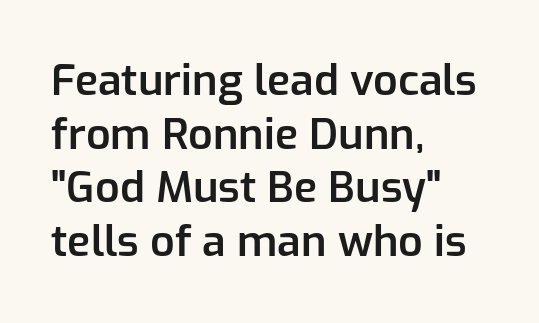
{"serif": "no", "italic": "no", "bold": "semi", "weight": "semibold", "width": "normal", "stroke_contrast": "low", "x_height": "medium", "monospaced": "no", "underline": "no", "align": "left", "line_spacing": "normal", "line_spacing_ratio": 1.25, "letter_spacing": "normal", "letter_spacing_em": 0.0, "glyph_px": 43}
